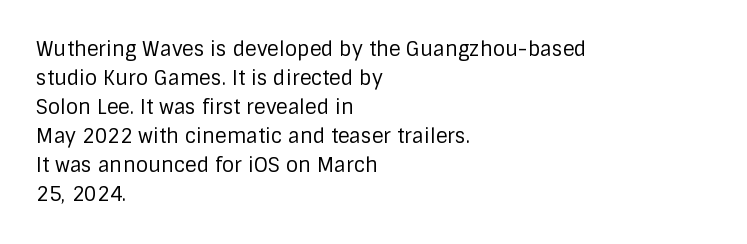
The image shows 20 px text type, upright; set left-aligned, normal line spacing (1.45x), normal letter spacing, not underlined.
